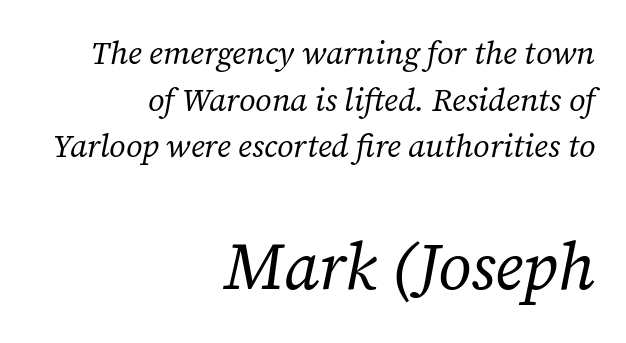
The image shows 65 px regular-weight serif type, italic (leaning right); set right-aligned, normal line spacing (1.46x), normal letter spacing, not underlined; the second (bottom) block is 2.03x larger; low stroke contrast and a medium x-height.
